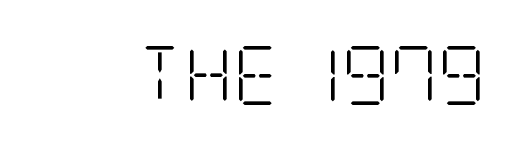
{"serif": "yes", "italic": "no", "bold": "no", "weight": "light", "width": "condensed", "stroke_contrast": "low", "x_height": "large", "underline": "no", "letter_spacing": "normal", "letter_spacing_em": 0.0, "glyph_px": 59}
